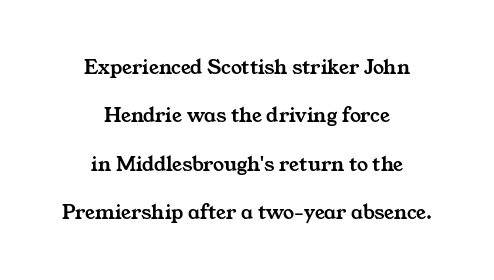
{"underline": "no", "align": "center", "line_spacing": "loose", "line_spacing_ratio": 2.2, "letter_spacing": "normal", "letter_spacing_em": 0.0, "glyph_px": 22}
